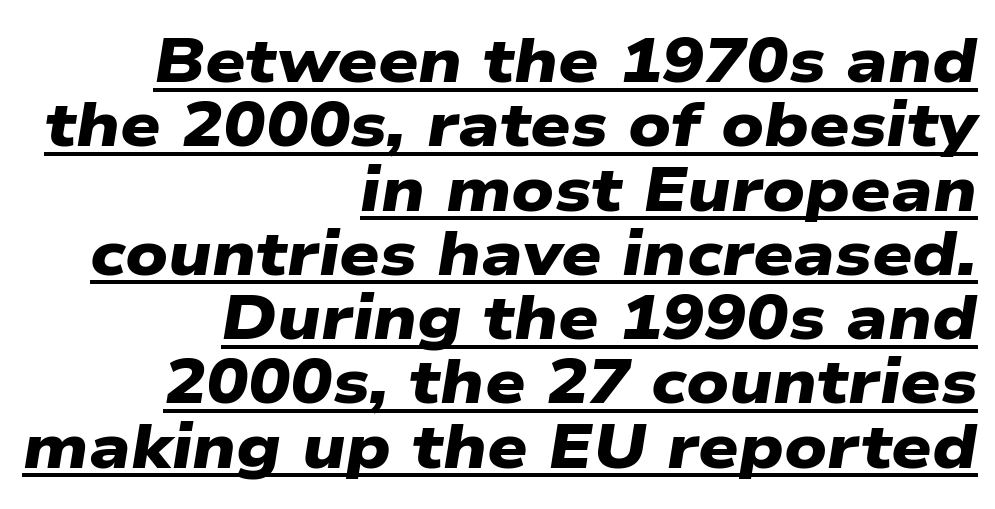
Q: Is the text bold? A: Yes.
Q: Is the typeface a serif or a sans-serif typeface? A: Sans-serif.
Q: Is the text underlined? A: Yes.
Q: How is the paragraph aligned? A: Right-aligned.
Q: Is the spacing between letters normal or unusually wide? A: Normal.
Q: Is the spacing between lines tight, normal or loose? A: Tight.
Q: Width (condensed, normal, or wide)? A: Wide.
Q: Stroke contrast? A: Low.
Q: x-height? A: Medium.
Q: Monospaced? A: No.
